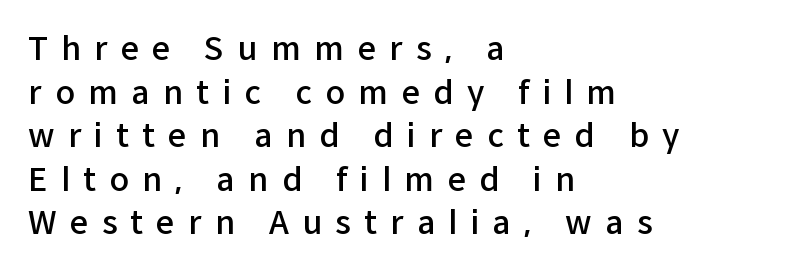
The face used here is proportionally spaced, like ordinary book or web type. Each letter's strokes conclude bluntly, with no projecting serifs. Bold? Not quite — semibold, heavier than regular but stopping short. Glance below the letters and you will spot only blank space.
